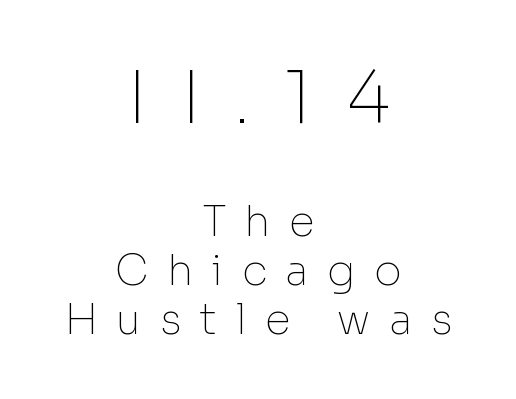
A sans-serif font was chosen for this passage. These lines have a slow, spaced-out rhythm from letter to letter. This reads as an unemphasized weight, regular at the heaviest. These lines stack symmetrically, like a column narrowing and widening about its center. Quick note: not italic, upright. Nobody drew a line under any word here.
